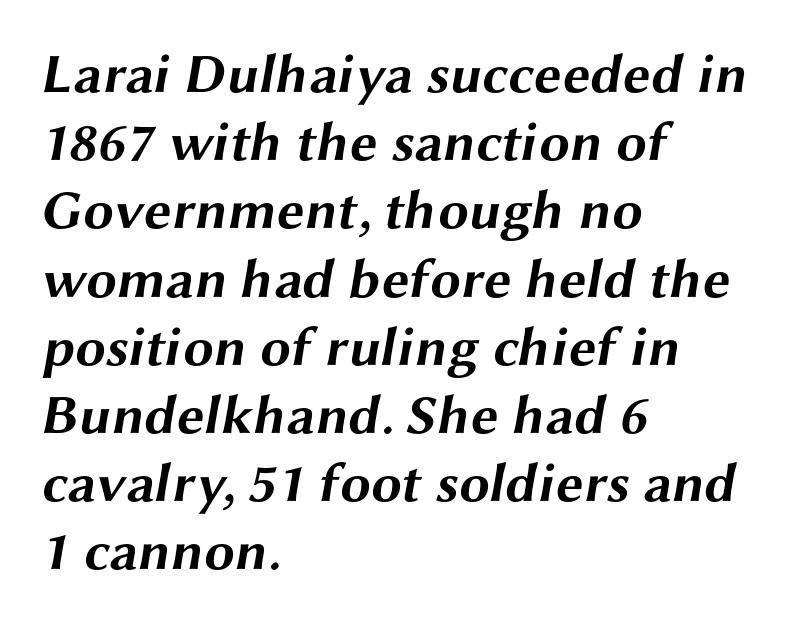
The rendering shows plain stroke endings on the letterforms — a sans-serif design. Alignment: flush left. The zone under the glyphs is completely vacant. You could call the tracking neutral — neither tight nor loose.
